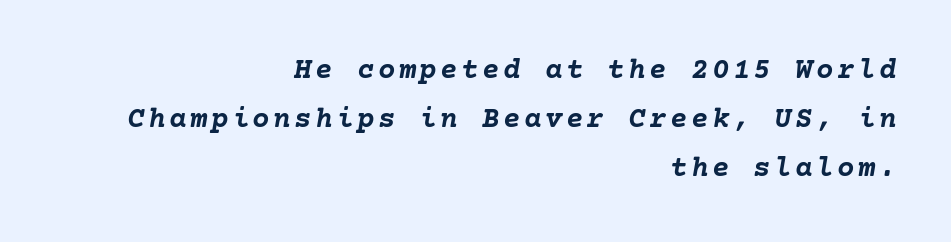
{"italic": "yes", "lean": "right", "slant_degrees": 10, "bold": "yes", "weight": "semibold", "width": "normal", "stroke_contrast": "low", "x_height": "medium", "underline": "no", "align": "right", "line_spacing": "normal", "line_spacing_ratio": 1.69, "glyph_px": 29}
